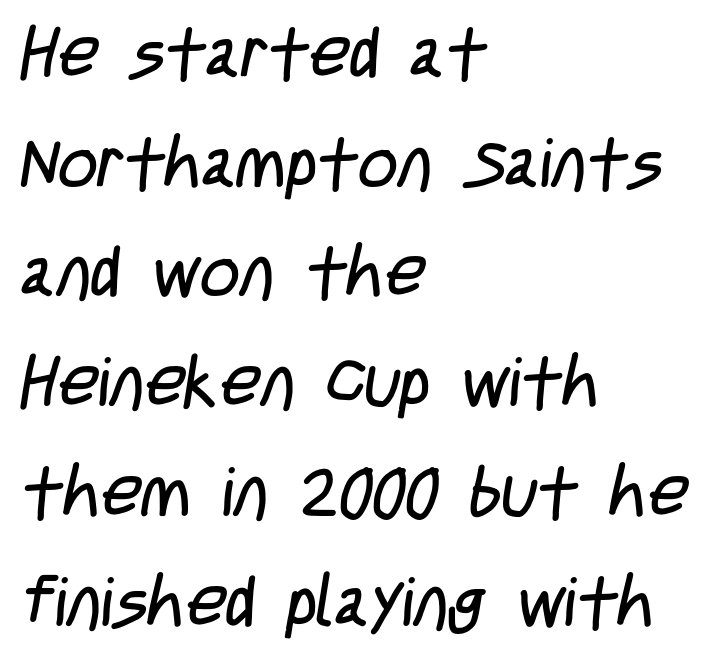
Q: Is the text bold? A: No.
Q: Is the typeface a serif or a sans-serif typeface? A: Sans-serif.
Q: Is the text underlined? A: No.
Q: How is the paragraph aligned? A: Left-aligned.
Q: Is the spacing between letters normal or unusually wide? A: Normal.
Q: Is the spacing between lines tight, normal or loose? A: Normal.
Q: Width (condensed, normal, or wide)? A: Condensed.
Q: Stroke contrast? A: Low.
Q: x-height? A: Large.
Q: Monospaced? A: No.
